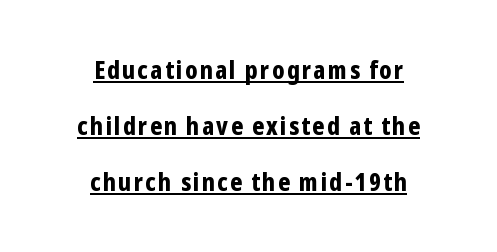
{"italic": "no", "bold": "yes", "underline": "yes", "align": "center", "line_spacing": "loose", "line_spacing_ratio": 2.33, "glyph_px": 24}
